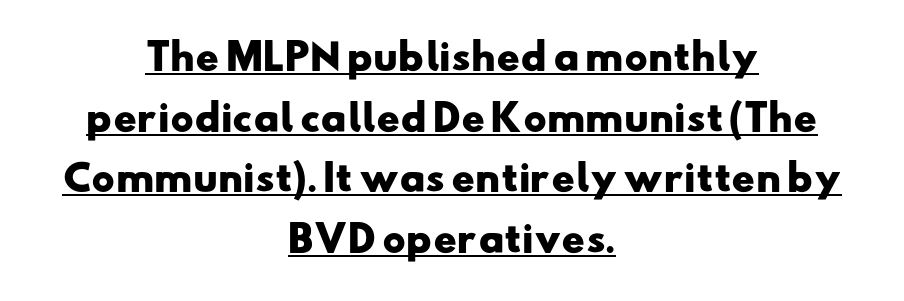
Glyph-to-glyph distance matches everyday printed text. Spacing verdict: proportional, widths tailored to each character. Which margin do the lines hug? Neither — every line sits in the middle. The characters display no serif detailing; their extremities are plain. You can see a thin bar hugging the bottom of the glyphs. Every letter is thick-stroked: bold, no question.
